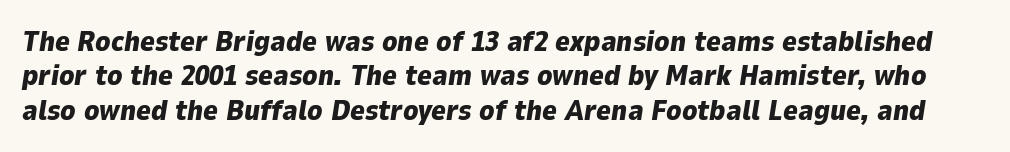
The image shows 28 px heavy type, italic (leaning right); set line spacing 1.23x, normal letter spacing, not underlined; low stroke contrast and a medium x-height.
